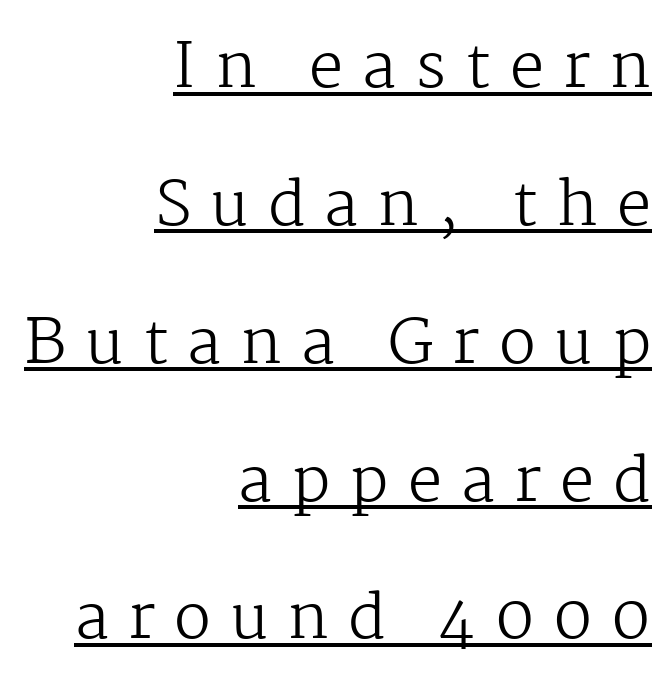
Q: Is the text bold? A: No.
Q: Is the text italic (slanted)? A: No, it is upright.
Q: Is the typeface a serif or a sans-serif typeface? A: Serif.
Q: Is the text underlined? A: Yes.
Q: How is the paragraph aligned? A: Right-aligned.
Q: Is the spacing between letters normal or unusually wide? A: Unusually wide.
Q: Is the spacing between lines tight, normal or loose? A: Loose.
Q: Width (condensed, normal, or wide)? A: Normal.
Q: Stroke contrast? A: Medium.
Q: x-height? A: Medium.
Q: Monospaced? A: No.
